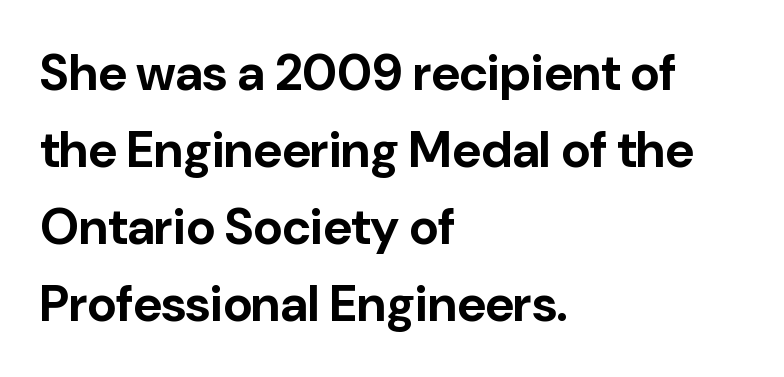
{"serif": "no", "italic": "no", "bold": "yes", "weight": "bold", "width": "normal", "stroke_contrast": "low", "x_height": "medium", "monospaced": "no", "underline": "no", "align": "left", "line_spacing": "normal", "line_spacing_ratio": 1.54, "letter_spacing": "normal", "letter_spacing_em": 0.0, "glyph_px": 50}
